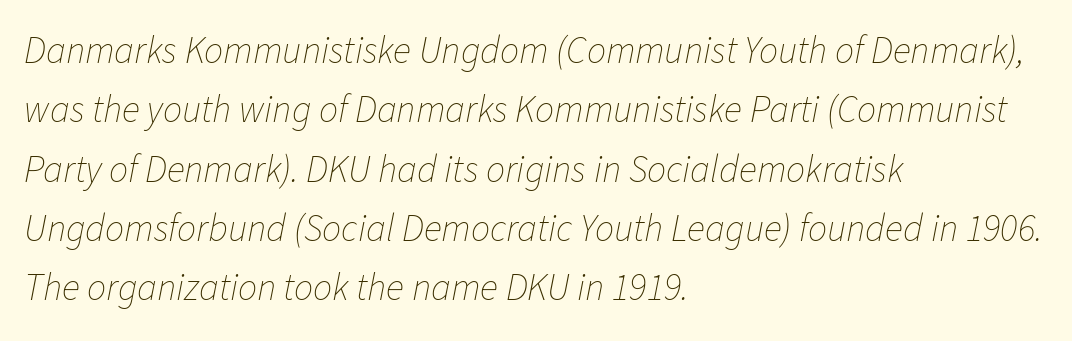
{"italic": "yes", "lean": "right", "slant_degrees": 11, "bold": "no", "weight": "thin", "width": "normal", "stroke_contrast": "low", "x_height": "medium", "monospaced": "no", "underline": "no", "align": "left", "line_spacing": "normal", "line_spacing_ratio": 1.56, "letter_spacing": "normal", "letter_spacing_em": 0.0, "glyph_px": 38}
